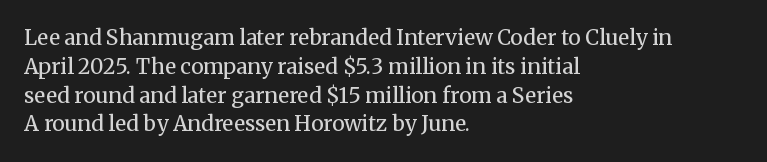
Q: Is the text bold? A: No.
Q: Is the text italic (slanted)? A: No, it is upright.
Q: Is the text underlined? A: No.
Q: How is the paragraph aligned? A: Left-aligned.
Q: Is the spacing between letters normal or unusually wide? A: Normal.
Q: Is the spacing between lines tight, normal or loose? A: Normal.
